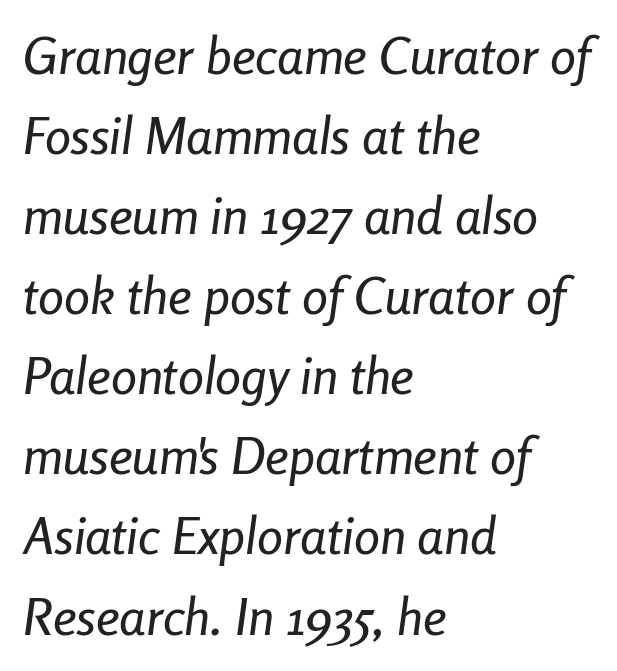
{"italic": "yes", "lean": "right", "slant_degrees": 8, "width": "condensed", "stroke_contrast": "low", "x_height": "medium", "monospaced": "no", "underline": "no", "align": "left", "line_spacing": "normal", "line_spacing_ratio": 1.54, "letter_spacing": "normal", "letter_spacing_em": 0.0, "glyph_px": 52}
